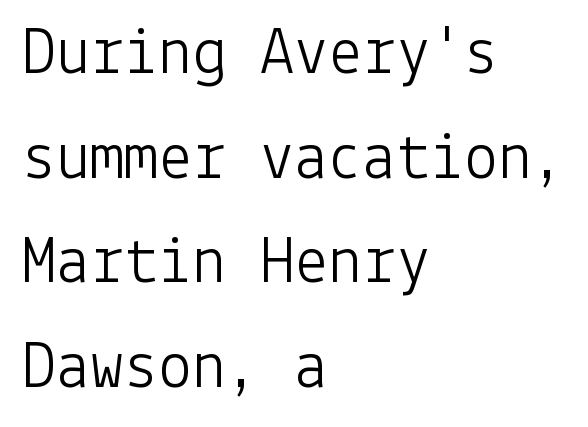
{"serif": "no", "italic": "no", "bold": "no", "weight": "light", "width": "normal", "stroke_contrast": "low", "x_height": "medium", "underline": "no", "align": "left", "line_spacing": "normal", "line_spacing_ratio": 1.54, "letter_spacing": "normal", "letter_spacing_em": 0.0, "glyph_px": 68}
